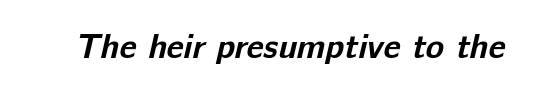
{"serif": "no", "bold": "yes", "weight": "bold", "width": "normal", "stroke_contrast": "low", "x_height": "medium", "monospaced": "no", "underline": "no", "letter_spacing": "normal", "letter_spacing_em": 0.0, "glyph_px": 34}
